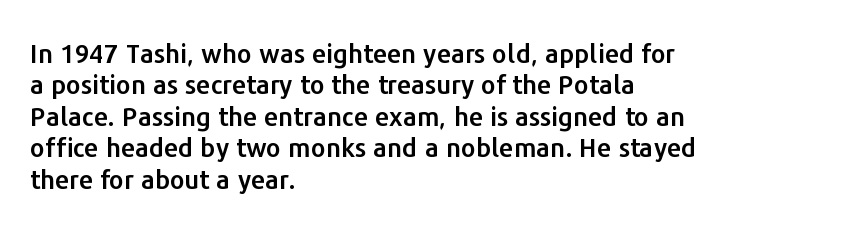
{"italic": "no", "underline": "no", "align": "left", "line_spacing_ratio": 1.21, "letter_spacing": "normal", "letter_spacing_em": 0.0, "glyph_px": 26}
